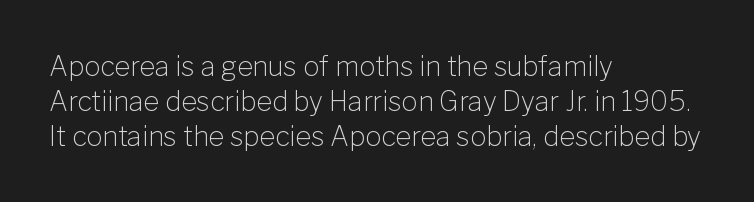
This sample keeps an unexceptional amount of space between lines. Characters remain perfectly vertical along every line. The gap between lines stays unmarked. Is this a heavy cut? Hardly; it is regular or lighter.
